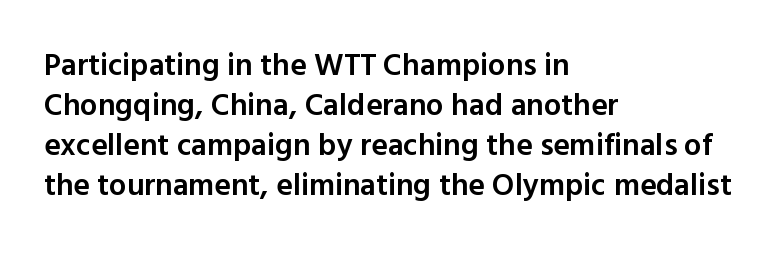
{"serif": "no", "italic": "no", "bold": "semi", "weight": "semibold", "width": "normal", "x_height": "medium", "monospaced": "no", "underline": "no", "align": "left", "line_spacing": "normal", "line_spacing_ratio": 1.29, "letter_spacing": "normal", "letter_spacing_em": 0.0, "glyph_px": 31}
